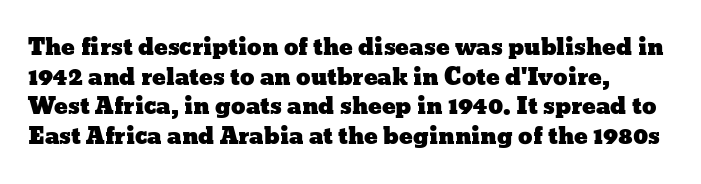
{"italic": "no", "underline": "no", "line_spacing": "normal", "line_spacing_ratio": 1.29, "letter_spacing": "normal", "letter_spacing_em": 0.0, "glyph_px": 23}
